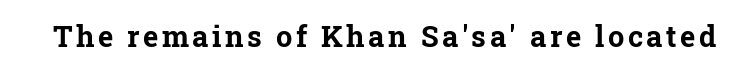
{"serif": "yes", "italic": "no", "bold": "yes", "weight": "bold", "width": "normal", "stroke_contrast": "low", "x_height": "medium", "monospaced": "no", "underline": "no", "glyph_px": 29}
